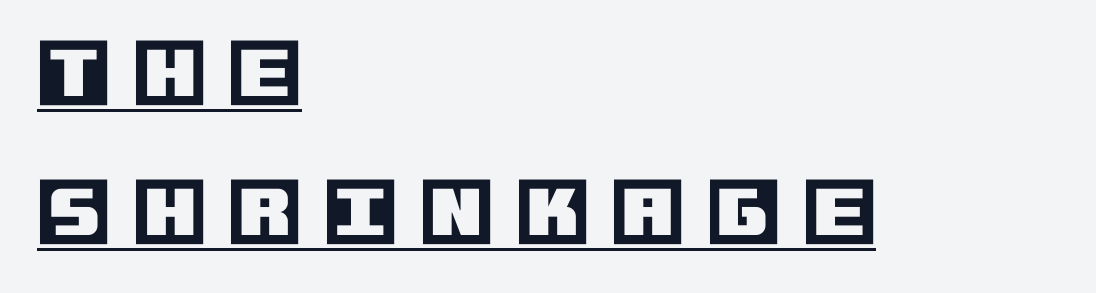
Q: Is the text italic (slanted)? A: No, it is upright.
Q: Is the text underlined? A: Yes.
Q: How is the paragraph aligned? A: Left-aligned.
Q: Is the spacing between letters normal or unusually wide? A: Unusually wide.
Q: Width (condensed, normal, or wide)? A: Normal.
Q: x-height? A: Large.
